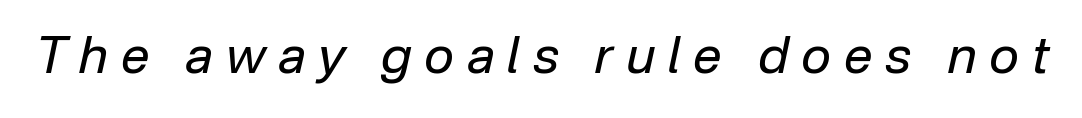
Q: Is the text bold? A: No.
Q: Is the text italic (slanted)? A: Yes, it leans right by about 12 degrees.
Q: Is the text underlined? A: No.
Q: Is the spacing between letters normal or unusually wide? A: Unusually wide.
Q: Width (condensed, normal, or wide)? A: Normal.
Q: Stroke contrast? A: Low.
Q: x-height? A: Medium.
Q: Monospaced? A: No.
